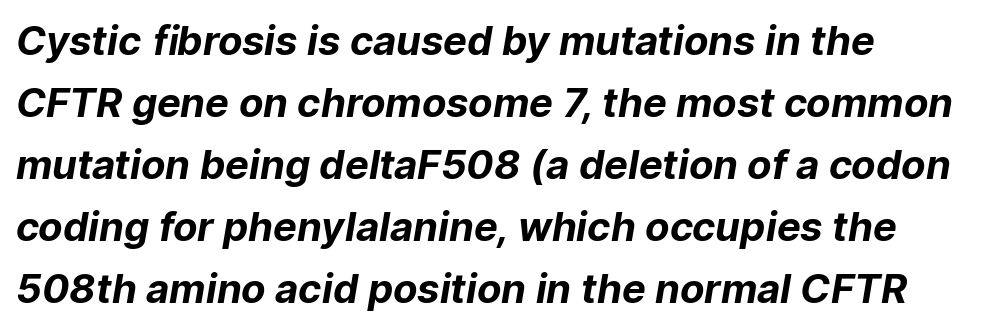
The image shows 40 px bold sans-serif type; set left-aligned, normal line spacing (1.55x), normal letter spacing, not underlined; low stroke contrast and a medium x-height.
